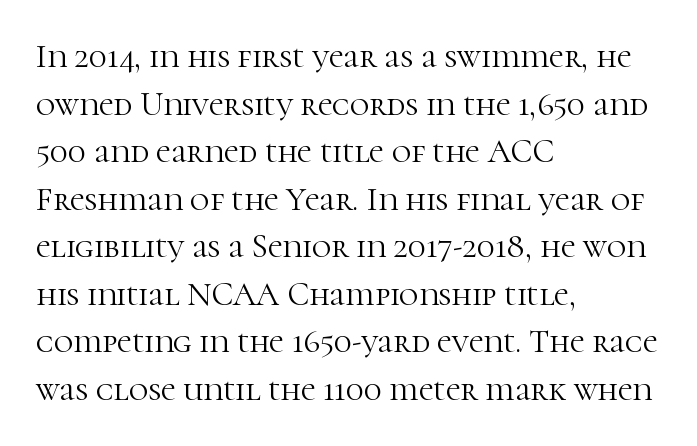
Typographically, this falls in the serif category. Underlining? Definitely not there. Spacing verdict: proportional, widths tailored to each character. The passage is arranged the way most books set body copy — flush left. A normal amount of white space separates one row of letters from the next.
